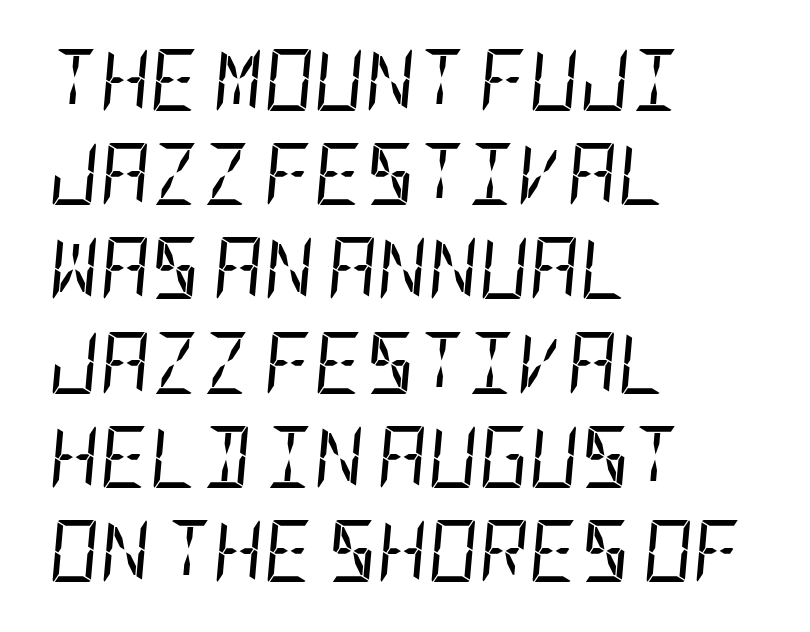
The image shows 62 px regular-weight, condensed type, italic (leaning right); set left-aligned, normal line spacing (1.52x), normal letter spacing, not underlined; low stroke contrast and a large x-height.
